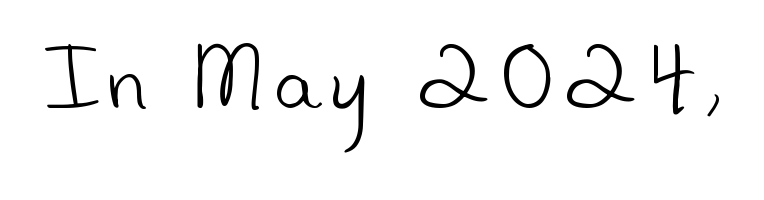
{"serif": "no", "bold": "no", "weight": "light", "width": "normal", "stroke_contrast": "low", "x_height": "small", "monospaced": "no", "underline": "no", "letter_spacing": "wide", "letter_spacing_em": 0.2, "glyph_px": 72}
